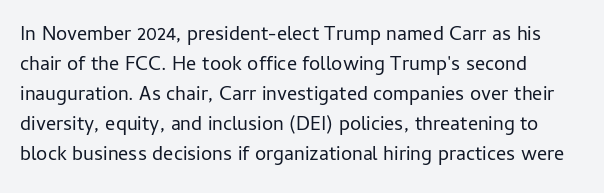
{"italic": "no", "bold": "no", "underline": "no", "align": "left", "line_spacing": "normal", "line_spacing_ratio": 1.5, "letter_spacing": "normal", "letter_spacing_em": 0.0, "glyph_px": 20}
